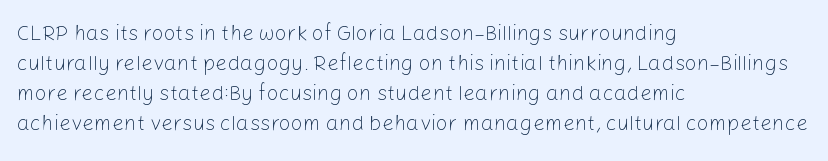
Q: Is the text bold? A: No.
Q: Is the text italic (slanted)? A: No, it is upright.
Q: Is the text underlined? A: No.
Q: How is the paragraph aligned? A: Left-aligned.
Q: Is the spacing between letters normal or unusually wide? A: Normal.
Q: Is the spacing between lines tight, normal or loose? A: Normal.
